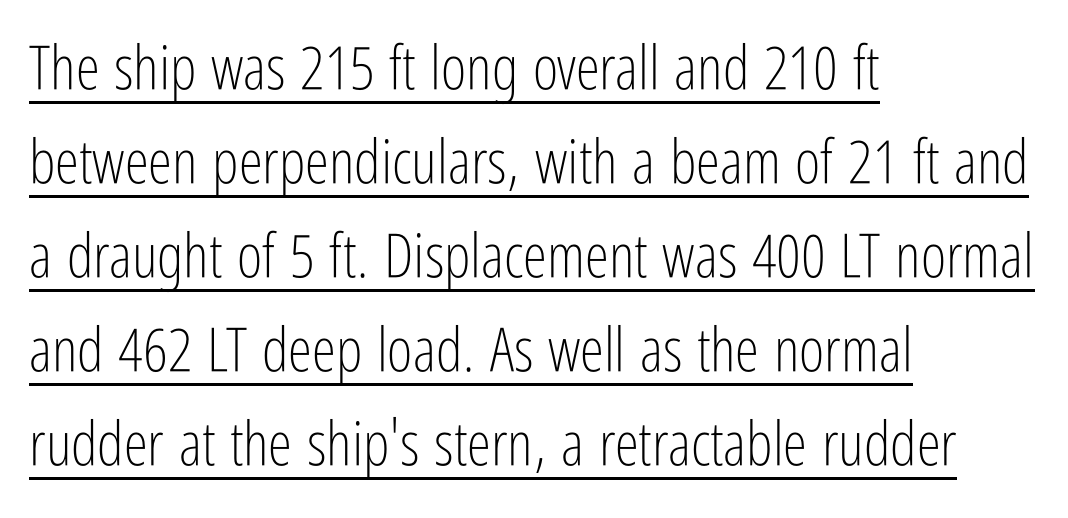
Q: Is the text bold? A: No.
Q: Is the text italic (slanted)? A: No, it is upright.
Q: Is the typeface a serif or a sans-serif typeface? A: Sans-serif.
Q: Is the text underlined? A: Yes.
Q: How is the paragraph aligned? A: Left-aligned.
Q: Is the spacing between letters normal or unusually wide? A: Normal.
Q: Is the spacing between lines tight, normal or loose? A: Normal.
Q: Width (condensed, normal, or wide)? A: Condensed.
Q: Stroke contrast? A: Low.
Q: x-height? A: Medium.
Q: Monospaced? A: No.
